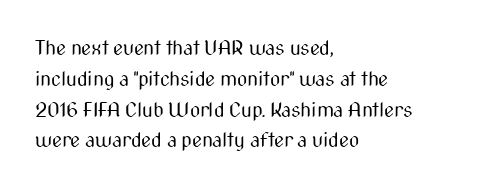
Unmarked baselines from the first word to the last. Between one letter and the next there's only the usual sliver of space. Left-aligned paragraph, ragged on the right. Compared with typical paragraphs, the rows here are spaced about the same. It's the straight-up-and-down kind of type.
